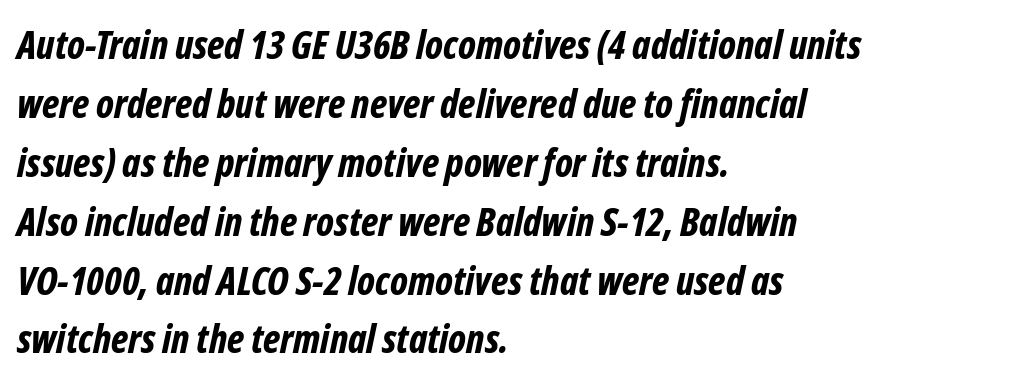
Does the leading feel generous? No, just average. Each letter keeps its own natural width here, so spacing adapts to shape. The passage shown leans; its letterforms are oblique. Has an underline been added? It has not. The sample has been set heavy, in full bold.
